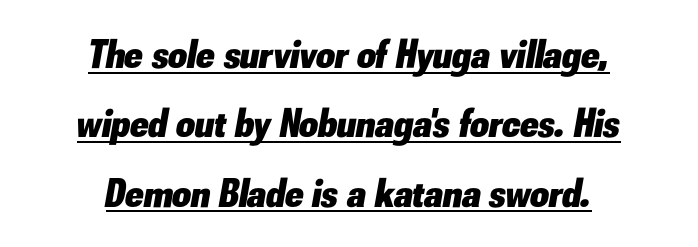
The leading is moderate, giving the passage an even texture. Has an underline been added? It has. These lines were composed using italics. Caption: multi-line text, centered on the measure.
